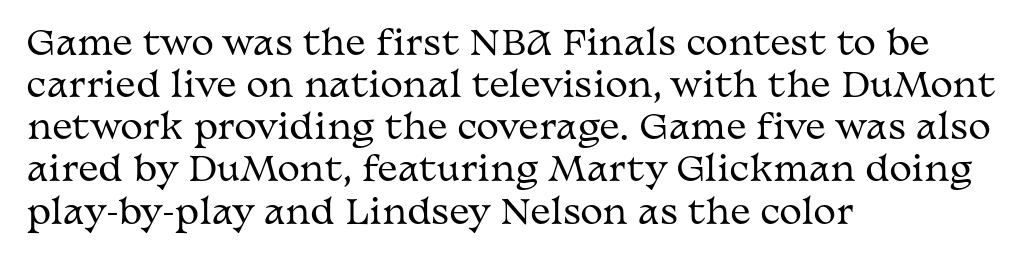
Upright lettering throughout. Tracking here is standard; glyphs follow each other at the usual distance. The foot of each line stays bare and open. The typesetting does not lean heavy: it is not bold. If you drew a ruler down the left edge, every line would touch it. You could not count columns in this text — the font is proportionally spaced.
